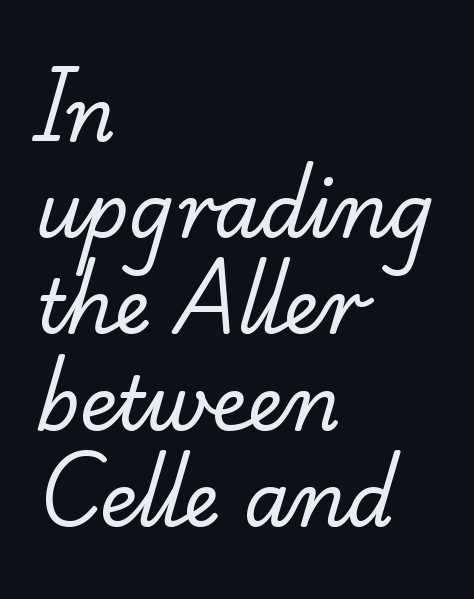
The image shows 74 px regular-weight type; set left-aligned, normal line spacing (1.3x), normal letter spacing, not underlined; low stroke contrast and a small x-height.
